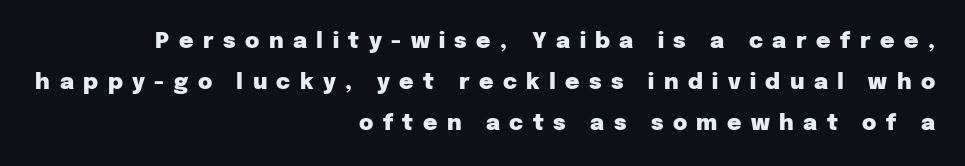
The image shows 22 px bold type, upright; set right-aligned, line spacing 1.86x, unusually wide letter spacing (+0.43 em), not underlined.
